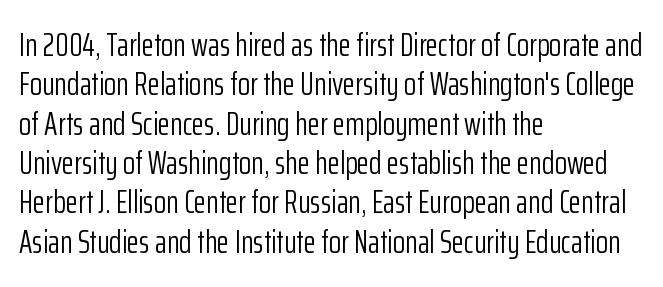
Q: Is the text bold? A: No.
Q: Is the text italic (slanted)? A: No, it is upright.
Q: Is the typeface a serif or a sans-serif typeface? A: Sans-serif.
Q: Is the text underlined? A: No.
Q: How is the paragraph aligned? A: Left-aligned.
Q: Is the spacing between letters normal or unusually wide? A: Normal.
Q: Width (condensed, normal, or wide)? A: Condensed.
Q: Stroke contrast? A: Low.
Q: x-height? A: Medium.
Q: Monospaced? A: No.
